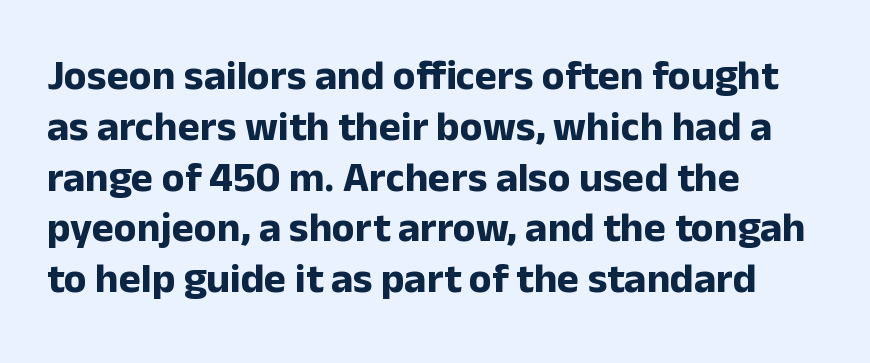
Glance below the letters and you will spot only blank space. Examine the stroke ends and you'll find no serifs. As a designer I'd log this as weight 700, bold. Unlike italic type, these characters show no tilt at all.
